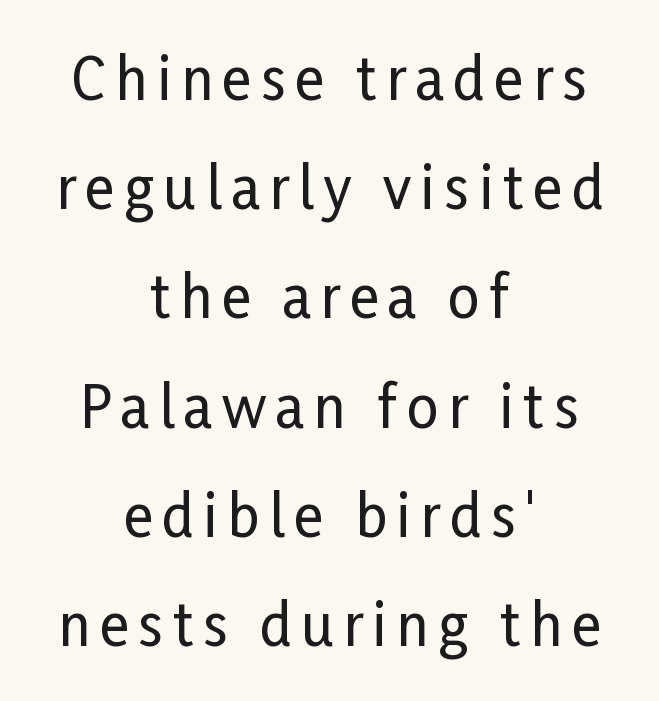
Q: Is the text italic (slanted)? A: No, it is upright.
Q: Is the typeface a serif or a sans-serif typeface? A: Sans-serif.
Q: Is the text underlined? A: No.
Q: How is the paragraph aligned? A: Centered.
Q: Is the spacing between lines tight, normal or loose? A: Loose.
Q: Width (condensed, normal, or wide)? A: Condensed.
Q: Stroke contrast? A: Low.
Q: x-height? A: Medium.
Q: Monospaced? A: No.
